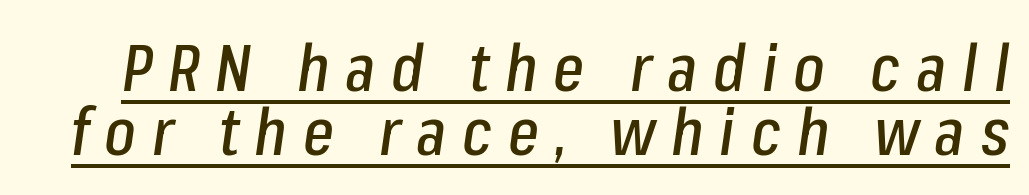
Q: Is the text italic (slanted)? A: Yes, it leans right by about 8 degrees.
Q: Is the text underlined? A: Yes.
Q: Is the spacing between letters normal or unusually wide? A: Unusually wide.
Q: Is the spacing between lines tight, normal or loose? A: Tight.
Q: Width (condensed, normal, or wide)? A: Condensed.
Q: Stroke contrast? A: Low.
Q: x-height? A: Medium.
Q: Monospaced? A: No.
